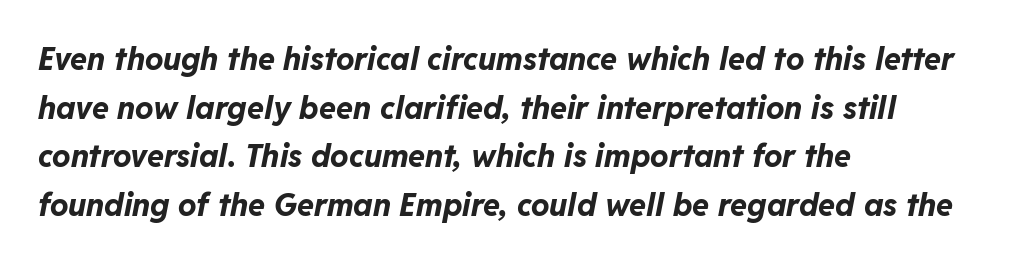
The ragged edge is on the right, which tells us the setting is flush left. Is this a fixed-width face? No — the glyphs have proportional, varying widths. The zone under the glyphs is completely vacant. The gaps between neighbouring characters are ordinary and unremarkable.
